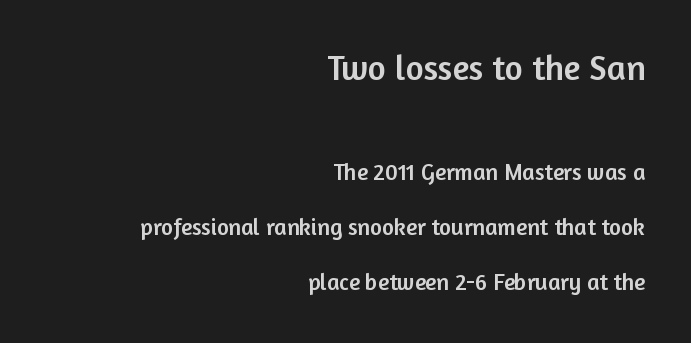
{"serif": "no", "italic": "no", "width": "normal", "stroke_contrast": "low", "x_height": "medium", "monospaced": "no", "underline": "no", "align": "right", "line_spacing": "loose", "line_spacing_ratio": 2.4, "letter_spacing": "normal", "letter_spacing_em": 0.0, "larger_block": "first", "size_ratio": 1.52, "glyph_px": 35}
